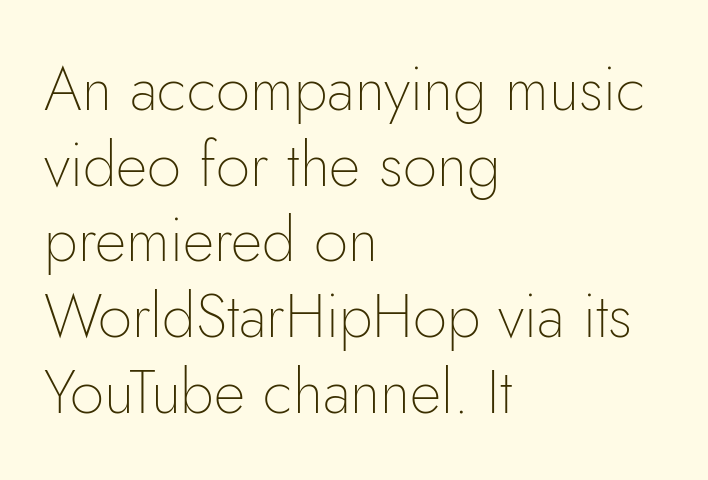
Q: Is the text bold? A: No.
Q: Is the text italic (slanted)? A: No, it is upright.
Q: Is the typeface a serif or a sans-serif typeface? A: Sans-serif.
Q: Is the text underlined? A: No.
Q: How is the paragraph aligned? A: Left-aligned.
Q: Is the spacing between letters normal or unusually wide? A: Normal.
Q: Width (condensed, normal, or wide)? A: Normal.
Q: Stroke contrast? A: Low.
Q: x-height? A: Small.
Q: Monospaced? A: No.
